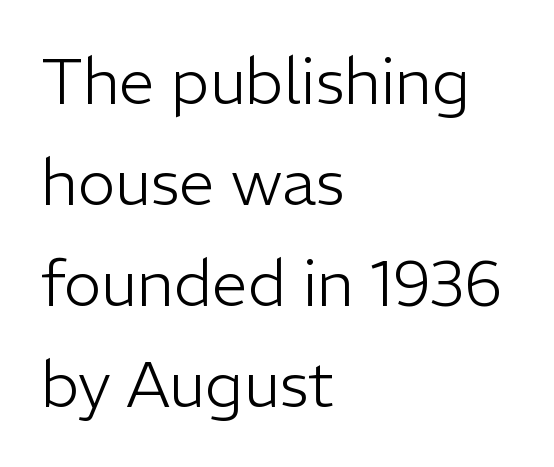
A bare baseline throughout the passage. These lines are rendered in a variable-pitch font. The paragraph has a hard left edge and a soft right edge. Bold? No — there's no thickening of the strokes. This is the regular roman posture of the typeface. Evenly set lines give the paragraph a standard silhouette.
